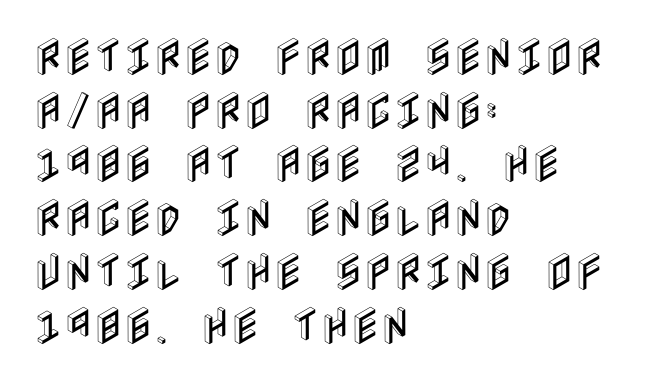
Summary of vertical rhythm: regular, with standard interline spacing. Caption: multi-line text, flush left, ragged right. Underline: absent. Here the glyphs are tracked normally, forming tight word shapes.
